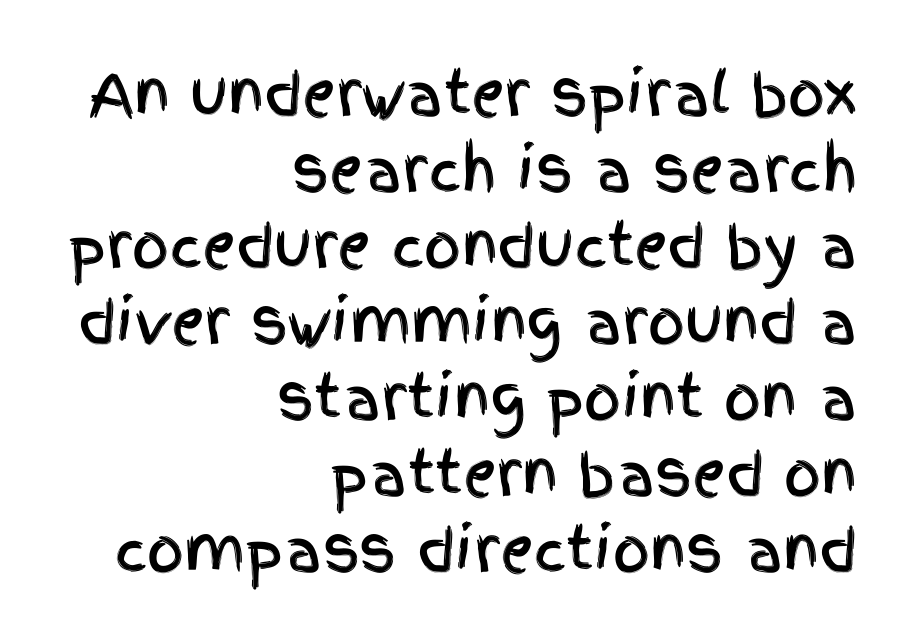
{"serif": "no", "italic": "no", "width": "condensed", "x_height": "large", "monospaced": "no", "underline": "no", "align": "right", "line_spacing": "normal", "line_spacing_ratio": 1.31, "letter_spacing": "normal", "letter_spacing_em": 0.0, "glyph_px": 58}
